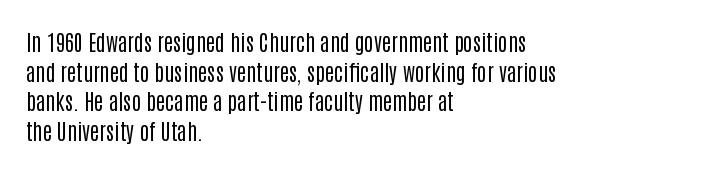
{"italic": "no", "bold": "no", "underline": "no", "align": "left", "line_spacing": "normal", "line_spacing_ratio": 1.35, "letter_spacing": "normal", "letter_spacing_em": 0.0, "glyph_px": 22}
